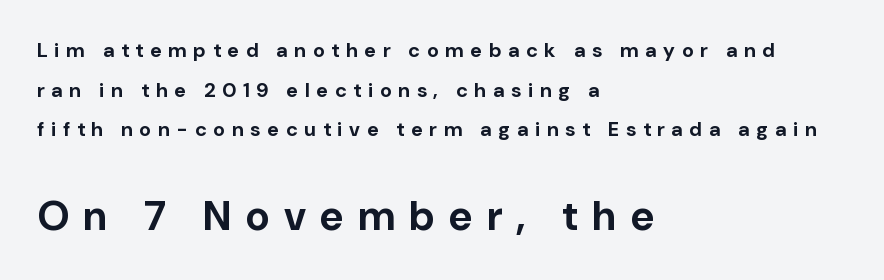
Anything drawn beneath the words? Only blank space. Vertical strokes here are truly vertical. Is there much room between lines? Yes — plenty of vertical air separates them. The passage is arranged the way most books set body copy — flush left. Varying glyph widths throughout — classic text-font behaviour.
